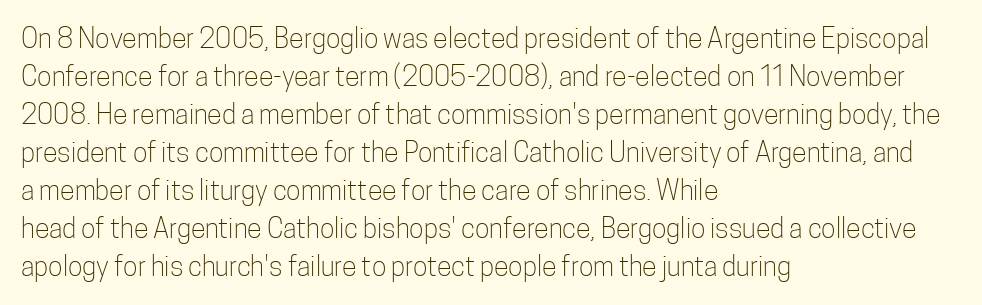
Q: Is the text bold? A: No.
Q: Is the text italic (slanted)? A: No, it is upright.
Q: Is the text underlined? A: No.
Q: How is the paragraph aligned? A: Left-aligned.
Q: Is the spacing between letters normal or unusually wide? A: Normal.
Q: Is the spacing between lines tight, normal or loose? A: Normal.
